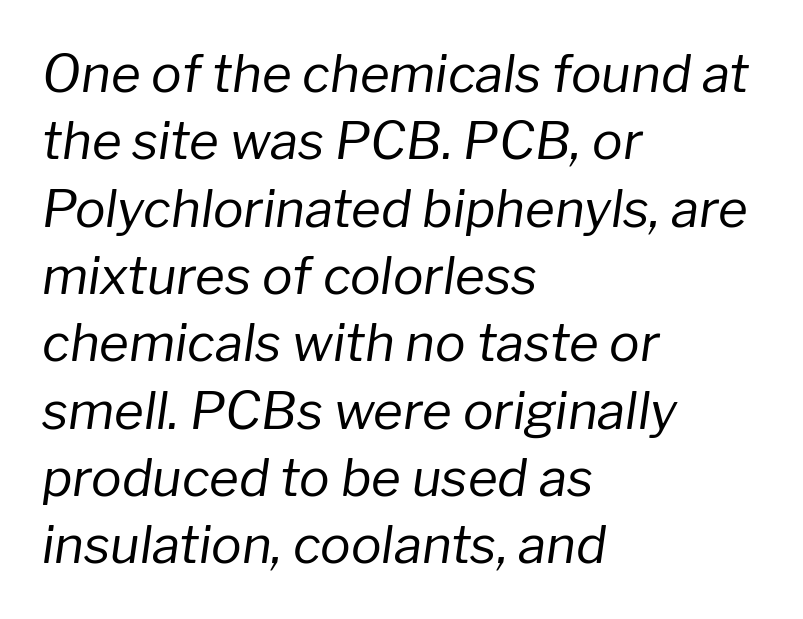
{"italic": "yes", "lean": "right", "slant_degrees": 8, "bold": "no", "weight": "regular", "width": "normal", "stroke_contrast": "low", "x_height": "medium", "monospaced": "no", "underline": "no", "align": "left", "line_spacing": "normal", "line_spacing_ratio": 1.32, "letter_spacing": "normal", "letter_spacing_em": 0.0, "glyph_px": 51}
